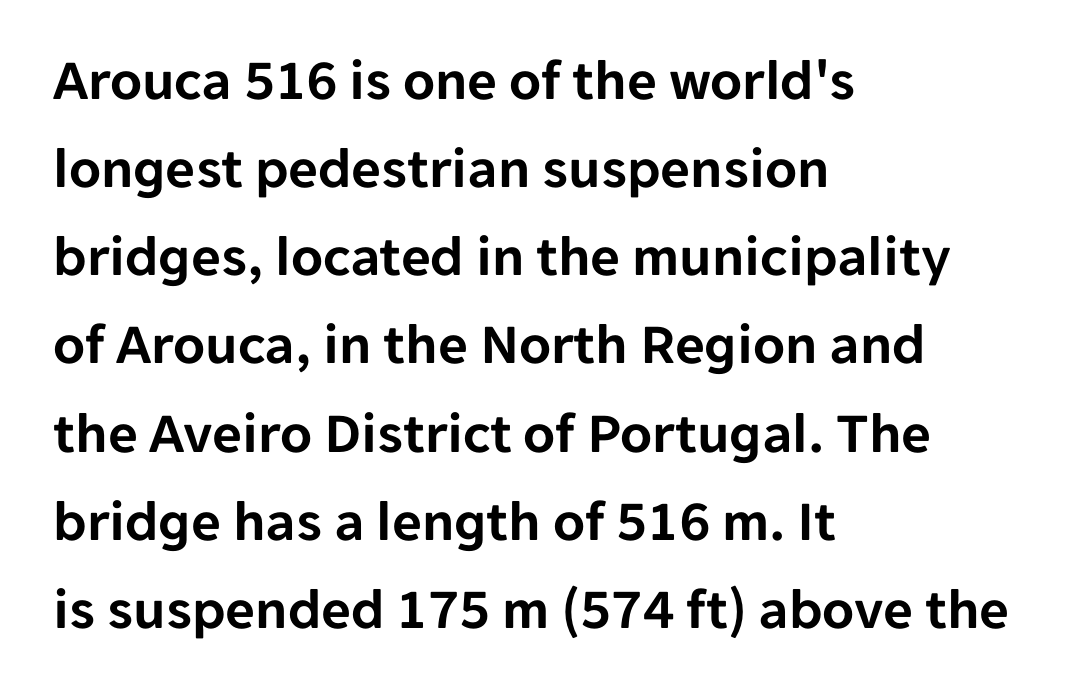
{"serif": "no", "italic": "no", "width": "normal", "stroke_contrast": "low", "x_height": "medium", "monospaced": "no", "underline": "no", "align": "left", "line_spacing": "normal", "line_spacing_ratio": 1.52, "letter_spacing": "normal", "letter_spacing_em": 0.0, "glyph_px": 58}
